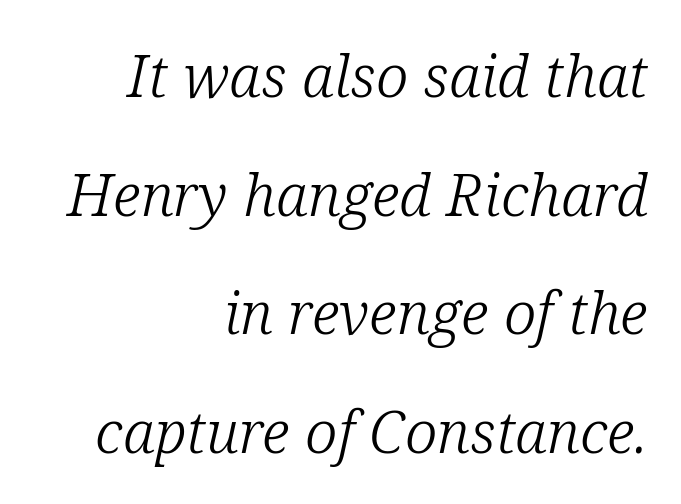
The image shows 59 px light serif type, italic (leaning right); set right-aligned, loose line spacing (2.01x), normal letter spacing, not underlined; low stroke contrast and a medium x-height.
